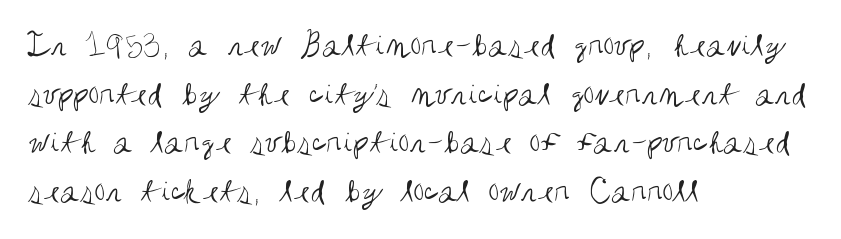
{"serif": "no", "bold": "no", "weight": "regular", "width": "condensed", "stroke_contrast": "medium", "x_height": "large", "monospaced": "no", "underline": "no", "align": "left", "line_spacing": "normal", "line_spacing_ratio": 1.35, "letter_spacing": "normal", "letter_spacing_em": 0.0, "glyph_px": 36}
